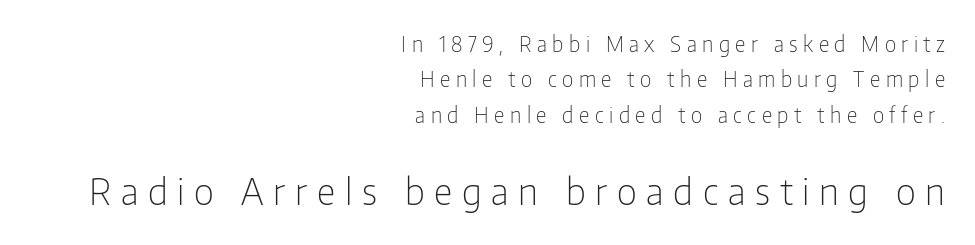
This is the regular roman posture of the typeface. The gap between lines stays unmarked. Classification — sans serif. The block sitting lower on the canvas is the one with enlarged characters. There is plenty of visible air inserted between adjacent glyphs.
